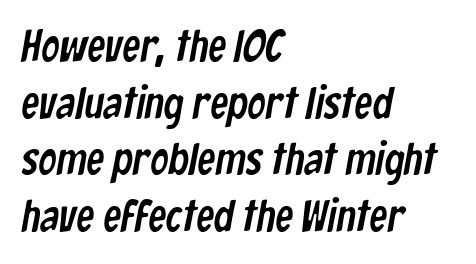
{"serif": "no", "width": "condensed", "stroke_contrast": "low", "x_height": "medium", "monospaced": "no", "underline": "no", "align": "left", "line_spacing": "normal", "line_spacing_ratio": 1.26, "letter_spacing": "normal", "letter_spacing_em": 0.0, "glyph_px": 45}
